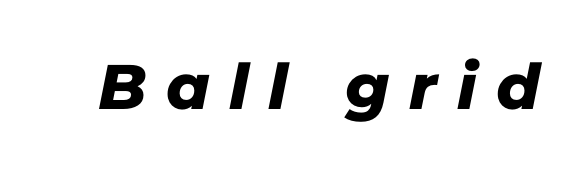
The image shows 63 px sans-serif type; set unusually wide letter spacing (+0.31 em), not underlined; low stroke contrast and a medium x-height.
